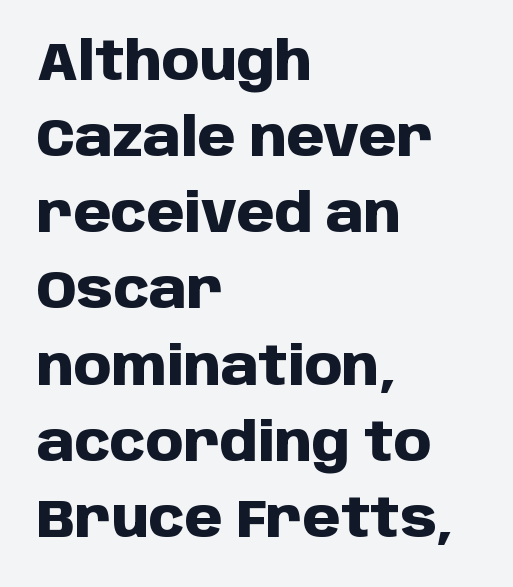
Q: Is the text bold? A: Yes.
Q: Is the text italic (slanted)? A: No, it is upright.
Q: Is the typeface a serif or a sans-serif typeface? A: Sans-serif.
Q: Is the text underlined? A: No.
Q: How is the paragraph aligned? A: Left-aligned.
Q: Is the spacing between letters normal or unusually wide? A: Normal.
Q: Is the spacing between lines tight, normal or loose? A: Normal.
Q: Width (condensed, normal, or wide)? A: Normal.
Q: Stroke contrast? A: Low.
Q: x-height? A: Large.
Q: Monospaced? A: No.
